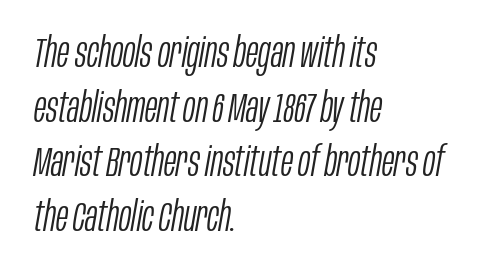
Q: Is the text bold? A: No.
Q: Is the text italic (slanted)? A: Yes, it leans right by about 10 degrees.
Q: Is the text underlined? A: No.
Q: How is the paragraph aligned? A: Left-aligned.
Q: Is the spacing between letters normal or unusually wide? A: Normal.
Q: Is the spacing between lines tight, normal or loose? A: Normal.
Q: Width (condensed, normal, or wide)? A: Condensed.
Q: Stroke contrast? A: Low.
Q: x-height? A: Large.
Q: Monospaced? A: No.
